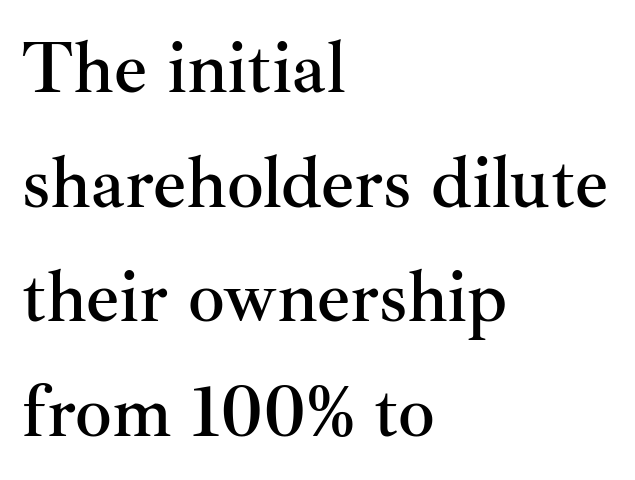
The image shows 73 px serif type, upright; set left-aligned, normal line spacing (1.57x), normal letter spacing, not underlined; medium stroke contrast and a small x-height.
